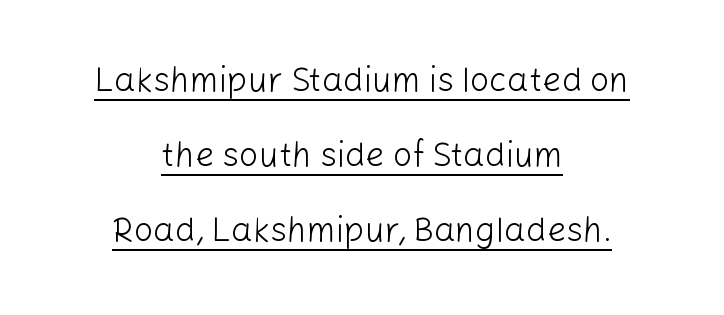
Q: Is the text bold? A: No.
Q: Is the text italic (slanted)? A: No, it is upright.
Q: Is the typeface a serif or a sans-serif typeface? A: Sans-serif.
Q: Is the text underlined? A: Yes.
Q: How is the paragraph aligned? A: Centered.
Q: Is the spacing between letters normal or unusually wide? A: Normal.
Q: Is the spacing between lines tight, normal or loose? A: Loose.
Q: Width (condensed, normal, or wide)? A: Normal.
Q: Stroke contrast? A: Low.
Q: x-height? A: Medium.
Q: Monospaced? A: No.
